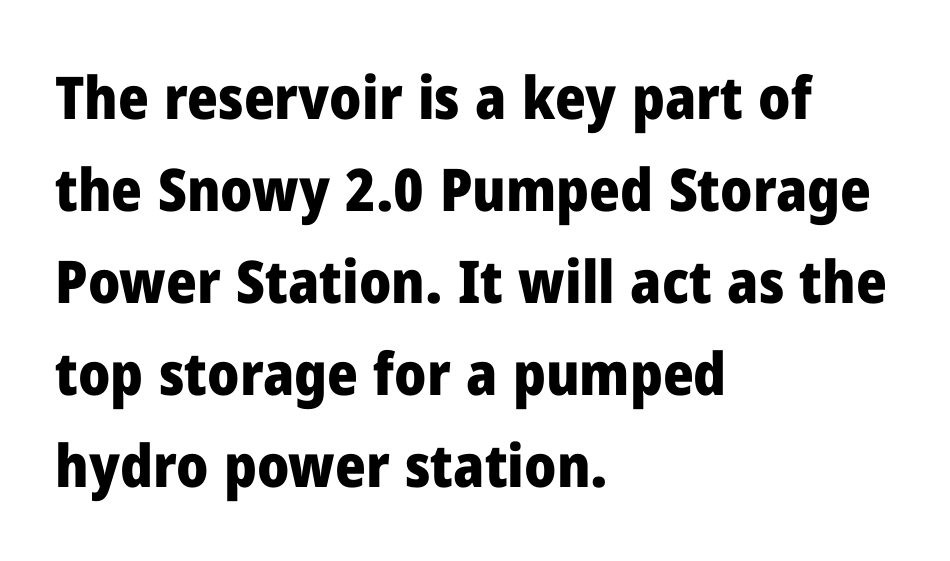
Q: Is the text bold? A: Yes.
Q: Is the text italic (slanted)? A: No, it is upright.
Q: Is the typeface a serif or a sans-serif typeface? A: Sans-serif.
Q: Is the text underlined? A: No.
Q: How is the paragraph aligned? A: Left-aligned.
Q: Is the spacing between letters normal or unusually wide? A: Normal.
Q: Is the spacing between lines tight, normal or loose? A: Normal.
Q: Width (condensed, normal, or wide)? A: Normal.
Q: Stroke contrast? A: Low.
Q: x-height? A: Medium.
Q: Monospaced? A: No.
